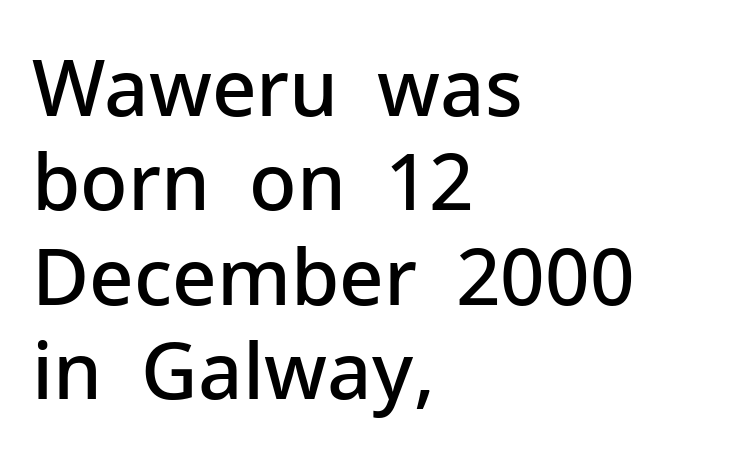
{"serif": "no", "italic": "no", "bold": "semi", "weight": "semibold", "width": "normal", "stroke_contrast": "low", "x_height": "medium", "monospaced": "no", "underline": "no", "align": "left", "line_spacing_ratio": 1.21, "letter_spacing": "normal", "letter_spacing_em": 0.0, "glyph_px": 78}
